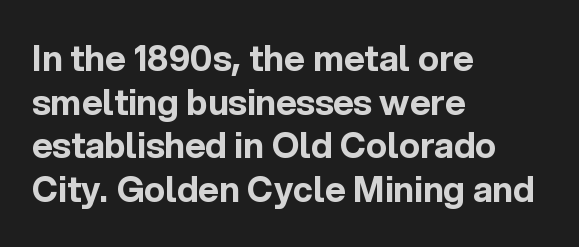
The image shows 35 px bold sans-serif type, upright; set left-aligned, normal line spacing (1.25x), normal letter spacing, not underlined; a medium x-height.
